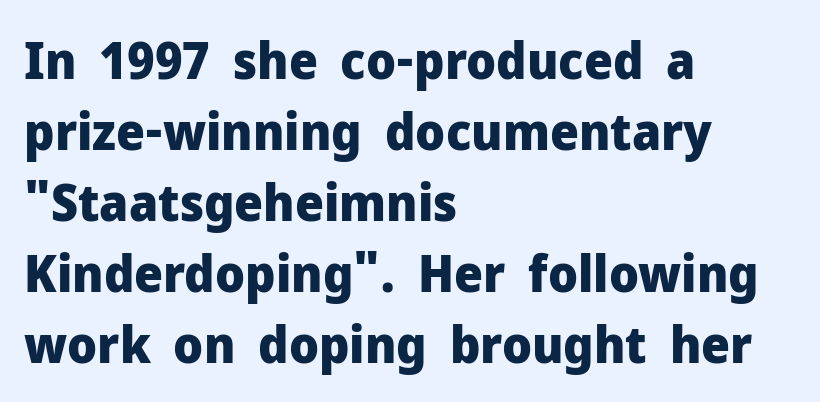
Q: Is the text bold? A: Yes.
Q: Is the text italic (slanted)? A: No, it is upright.
Q: Is the typeface a serif or a sans-serif typeface? A: Sans-serif.
Q: Is the text underlined? A: No.
Q: How is the paragraph aligned? A: Left-aligned.
Q: Is the spacing between letters normal or unusually wide? A: Normal.
Q: Is the spacing between lines tight, normal or loose? A: Normal.
Q: Width (condensed, normal, or wide)? A: Normal.
Q: Stroke contrast? A: Low.
Q: x-height? A: Medium.
Q: Monospaced? A: No.
